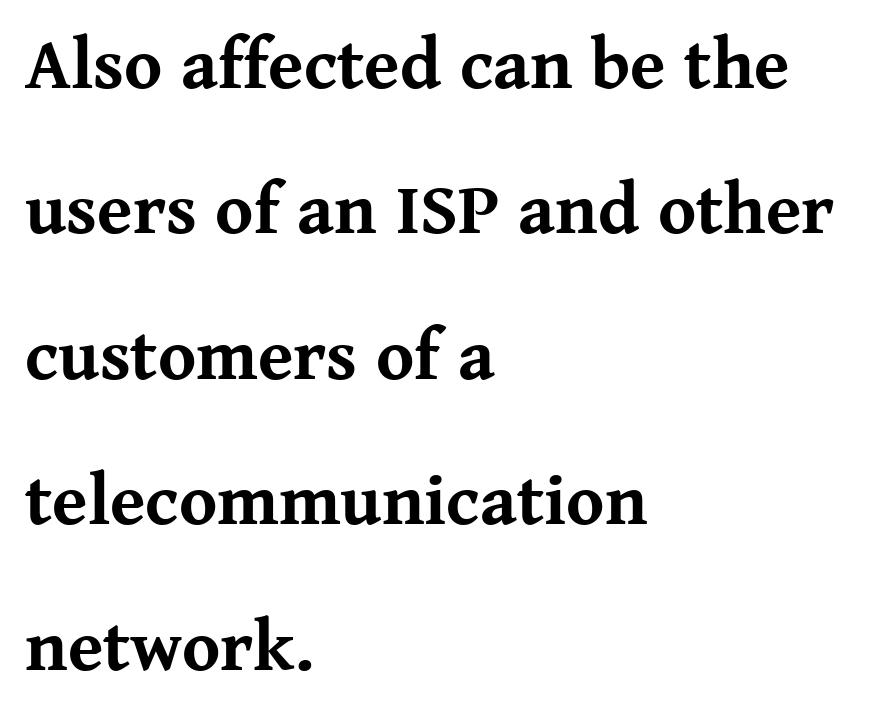
{"serif": "yes", "italic": "no", "bold": "yes", "weight": "bold", "width": "normal", "stroke_contrast": "medium", "x_height": "medium", "monospaced": "no", "underline": "no", "align": "left", "line_spacing": "loose", "line_spacing_ratio": 2.02, "letter_spacing": "normal", "letter_spacing_em": 0.0, "glyph_px": 72}
